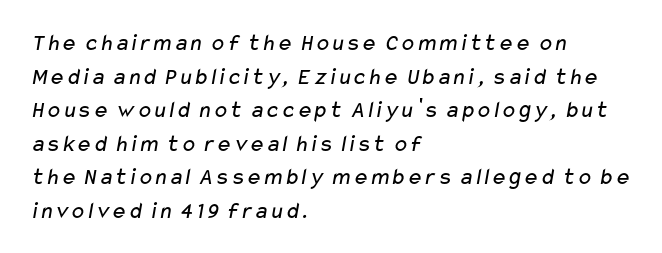
Q: Is the text bold? A: No.
Q: Is the text underlined? A: No.
Q: How is the paragraph aligned? A: Left-aligned.
Q: Is the spacing between letters normal or unusually wide? A: Normal.
Q: Is the spacing between lines tight, normal or loose? A: Normal.
